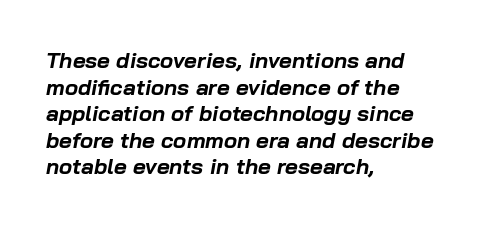
The image shows 22 px bold type, italic (leaning right); set left-aligned, line spacing 1.21x, normal letter spacing, not underlined.
